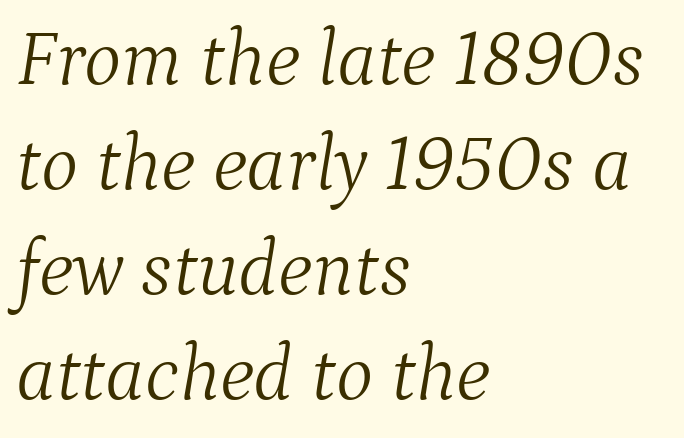
{"serif": "yes", "italic": "yes", "lean": "right", "slant_degrees": 9, "bold": "no", "weight": "light", "width": "normal", "stroke_contrast": "medium", "x_height": "medium", "monospaced": "no", "underline": "no", "align": "left", "line_spacing": "normal", "line_spacing_ratio": 1.33, "letter_spacing": "normal", "letter_spacing_em": 0.0, "glyph_px": 79}
